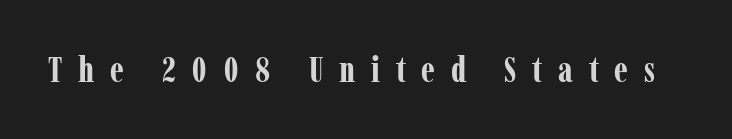
Summary of weight: heavy, a full bold. This sample uses expanded letter spacing, leaving extra air between glyphs. You can tell it's not italic because the verticals are truly vertical. You could not count columns in this text — the font is proportionally spaced. A serif font was chosen for this passage. The specimen omits any rule beneath the text block's lines.
